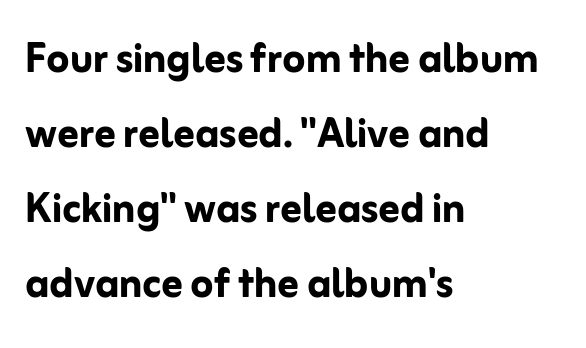
Heft: maximum for text — a bold. Horizontal bands of white between lines are of average thickness. Line starts are locked; line ends wander. I'd call this a sans setting — the letters go barefoot. Is this a fixed-width face? No — the glyphs have proportional, varying widths. This is the regular roman posture of the typeface.
